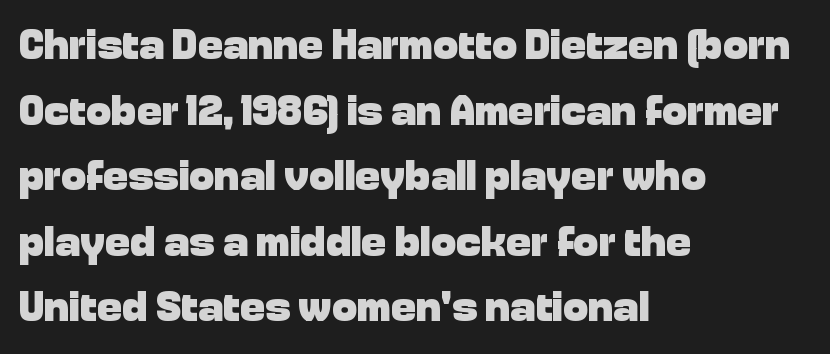
The image shows 42 px heavy sans-serif type, upright; set left-aligned, normal line spacing (1.56x), normal letter spacing, not underlined; low stroke contrast and a medium x-height.
